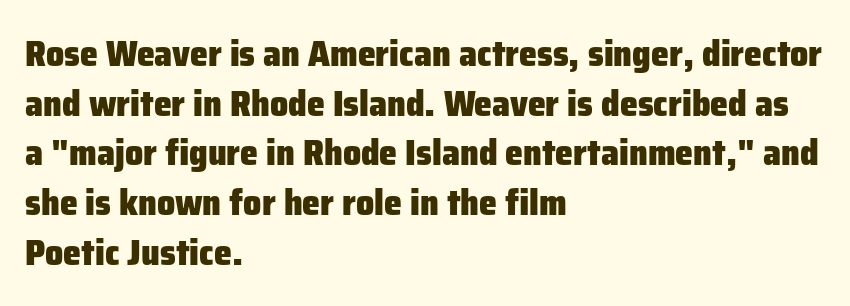
The image shows 36 px heavy sans-serif type, upright; set left-aligned, normal line spacing (1.38x), normal letter spacing, not underlined; low stroke contrast and a medium x-height.
